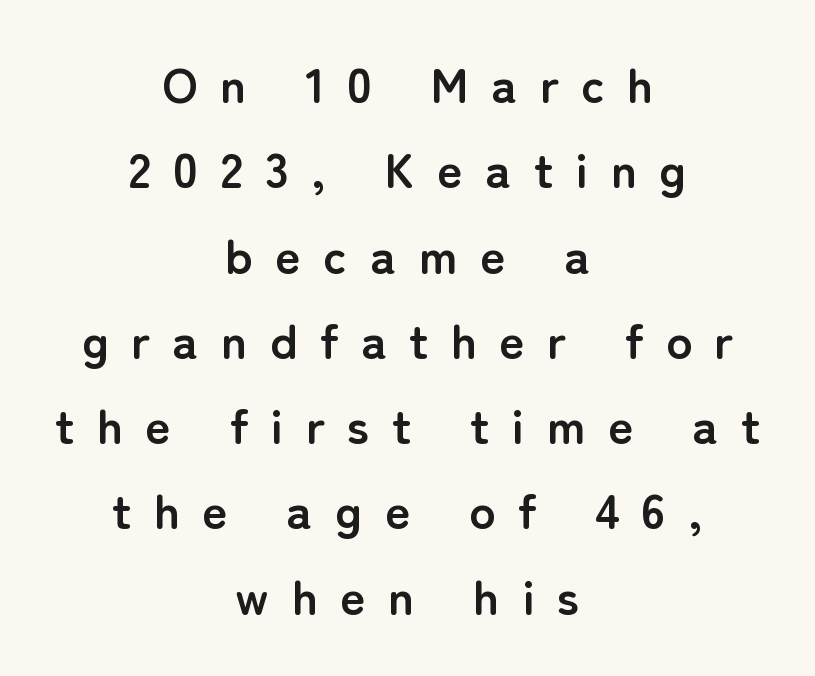
{"serif": "no", "italic": "no", "bold": "yes", "weight": "semibold", "width": "normal", "stroke_contrast": "low", "x_height": "medium", "monospaced": "no", "underline": "no", "align": "center", "line_spacing_ratio": 1.74, "letter_spacing": "wide", "letter_spacing_em": 0.46, "glyph_px": 49}
